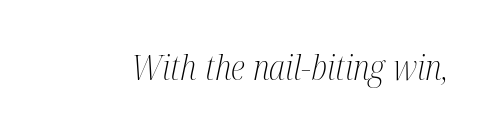
The image shows 34 px light, condensed serif type, italic (leaning right); set normal letter spacing, not underlined; medium stroke contrast and a medium x-height.
